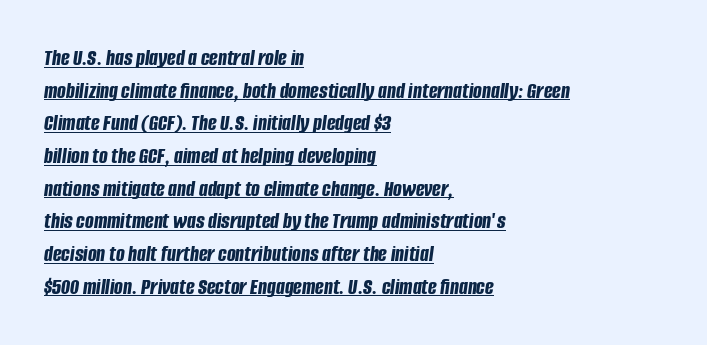
{"italic": "yes", "lean": "right", "slant_degrees": 8, "bold": "yes", "underline": "yes", "align": "left", "line_spacing": "normal", "line_spacing_ratio": 1.42, "letter_spacing": "normal", "letter_spacing_em": 0.0, "glyph_px": 23}
